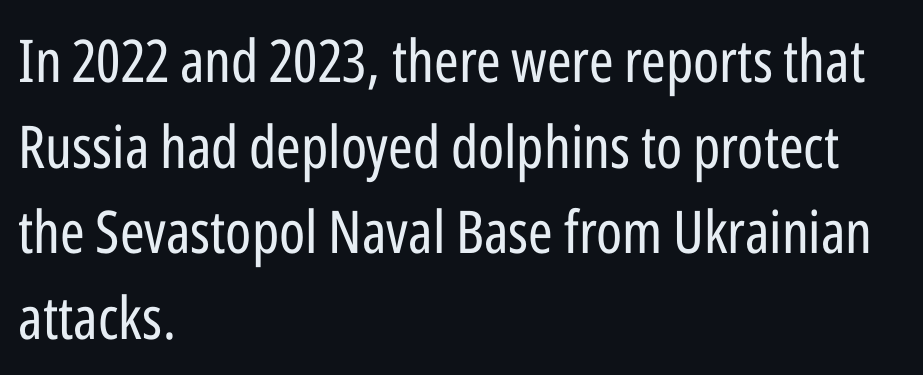
Q: Is the text bold? A: No.
Q: Is the text italic (slanted)? A: No, it is upright.
Q: Is the typeface a serif or a sans-serif typeface? A: Sans-serif.
Q: Is the text underlined? A: No.
Q: How is the paragraph aligned? A: Left-aligned.
Q: Is the spacing between letters normal or unusually wide? A: Normal.
Q: Is the spacing between lines tight, normal or loose? A: Normal.
Q: Width (condensed, normal, or wide)? A: Condensed.
Q: Stroke contrast? A: Low.
Q: x-height? A: Medium.
Q: Monospaced? A: No.
